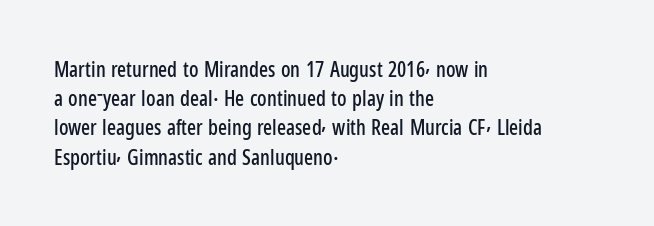
{"italic": "no", "underline": "no", "align": "left", "line_spacing": "normal", "line_spacing_ratio": 1.39, "letter_spacing": "normal", "letter_spacing_em": 0.0, "glyph_px": 21}
